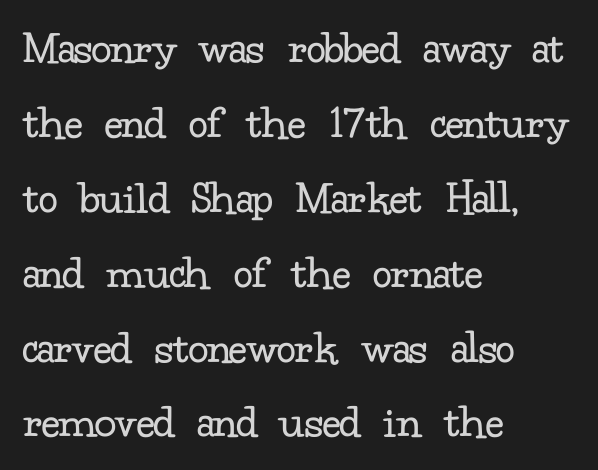
{"serif": "yes", "italic": "no", "bold": "no", "weight": "regular", "width": "normal", "stroke_contrast": "low", "x_height": "small", "monospaced": "no", "underline": "no", "align": "left", "line_spacing": "normal", "line_spacing_ratio": 1.56, "letter_spacing": "normal", "letter_spacing_em": 0.0, "glyph_px": 48}
